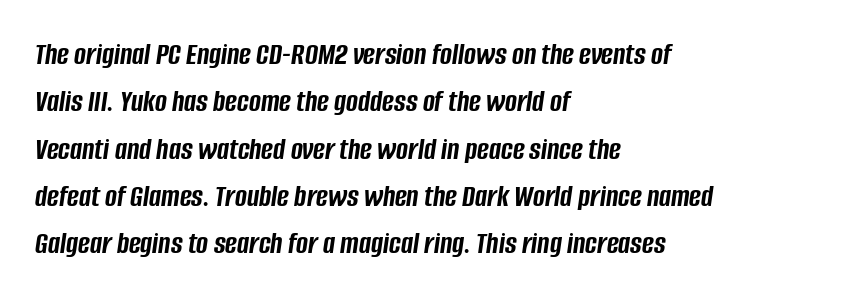
Q: Is the text bold? A: Yes.
Q: Is the text italic (slanted)? A: Yes, it leans right by about 8 degrees.
Q: Is the text underlined? A: No.
Q: How is the paragraph aligned? A: Left-aligned.
Q: Is the spacing between letters normal or unusually wide? A: Normal.
Q: Is the spacing between lines tight, normal or loose? A: Normal.
Q: Width (condensed, normal, or wide)? A: Condensed.
Q: Stroke contrast? A: Low.
Q: x-height? A: Large.
Q: Monospaced? A: No.
